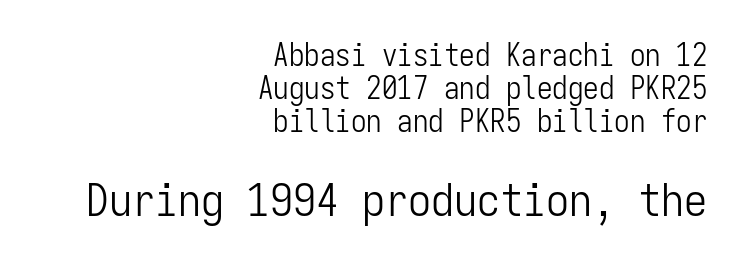
The image shows 46 px light, condensed sans-serif type, upright, monospaced; set right-aligned, tight line spacing (1.06x), normal letter spacing, not underlined; the second (bottom) block is 1.48x larger; low stroke contrast and a medium x-height.
